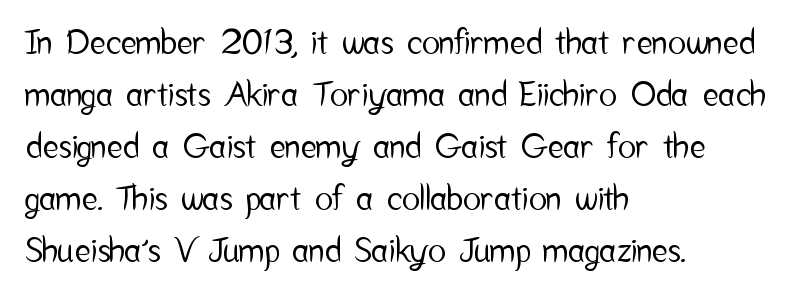
{"serif": "no", "italic": "no", "width": "condensed", "stroke_contrast": "low", "x_height": "medium", "monospaced": "no", "underline": "no", "align": "left", "line_spacing": "normal", "line_spacing_ratio": 1.53, "letter_spacing": "normal", "letter_spacing_em": 0.0, "glyph_px": 34}
